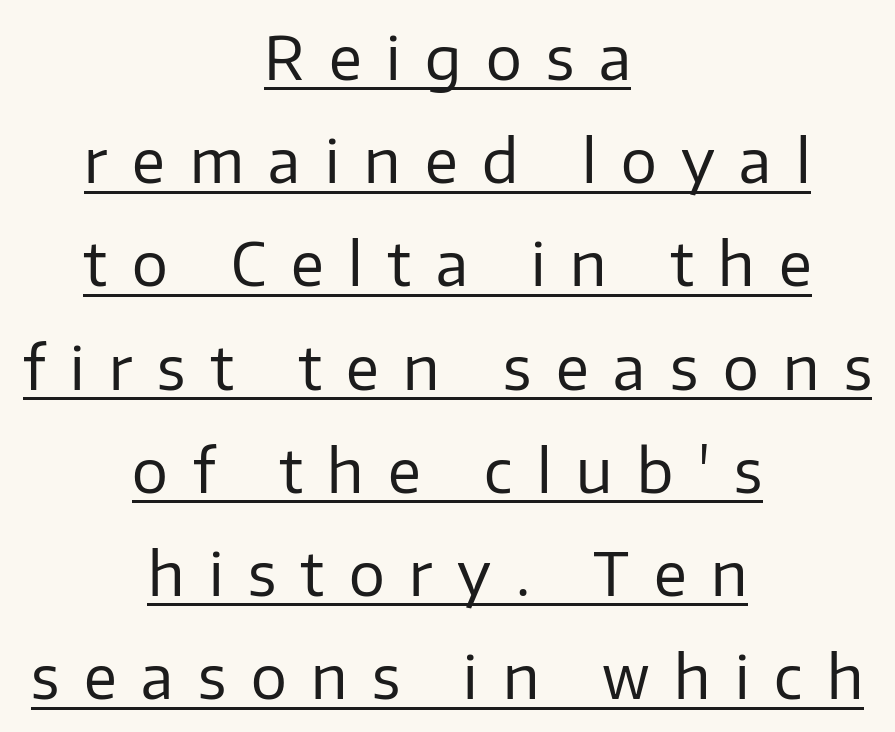
Q: Is the text bold? A: No.
Q: Is the text italic (slanted)? A: No, it is upright.
Q: Is the typeface a serif or a sans-serif typeface? A: Sans-serif.
Q: Is the text underlined? A: Yes.
Q: How is the paragraph aligned? A: Centered.
Q: Is the spacing between letters normal or unusually wide? A: Unusually wide.
Q: Width (condensed, normal, or wide)? A: Normal.
Q: Stroke contrast? A: Low.
Q: x-height? A: Medium.
Q: Monospaced? A: No.
